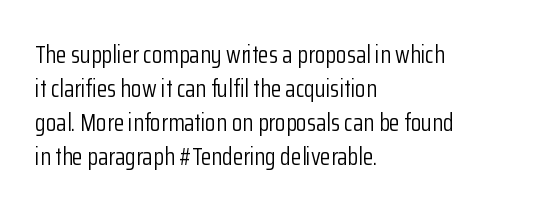
Q: Is the text bold? A: No.
Q: Is the text italic (slanted)? A: No, it is upright.
Q: Is the text underlined? A: No.
Q: How is the paragraph aligned? A: Left-aligned.
Q: Is the spacing between letters normal or unusually wide? A: Normal.
Q: Is the spacing between lines tight, normal or loose? A: Normal.
